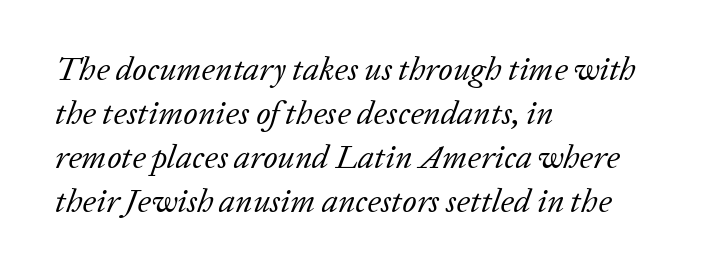
{"serif": "yes", "italic": "yes", "lean": "right", "slant_degrees": 20, "bold": "no", "weight": "regular", "width": "normal", "stroke_contrast": "low", "x_height": "medium", "monospaced": "no", "underline": "no", "align": "left", "line_spacing": "normal", "line_spacing_ratio": 1.33, "letter_spacing": "normal", "letter_spacing_em": 0.0, "glyph_px": 33}
